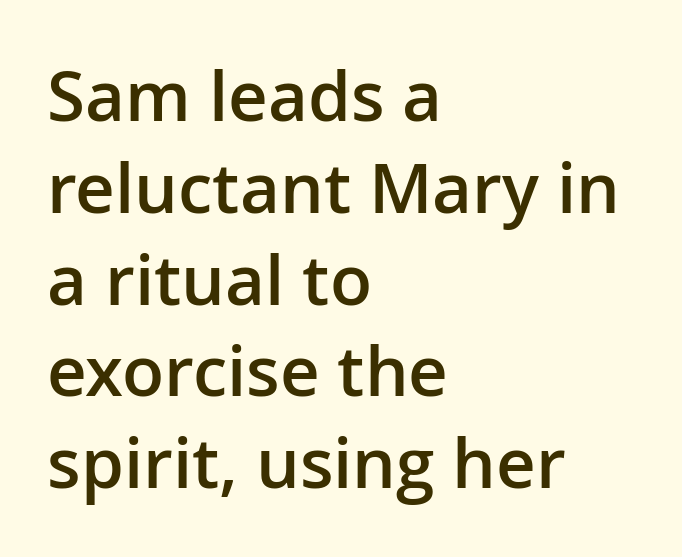
Q: Is the text bold? A: Semi-bold.
Q: Is the text italic (slanted)? A: No, it is upright.
Q: Is the typeface a serif or a sans-serif typeface? A: Sans-serif.
Q: Is the text underlined? A: No.
Q: How is the paragraph aligned? A: Left-aligned.
Q: Is the spacing between letters normal or unusually wide? A: Normal.
Q: Is the spacing between lines tight, normal or loose? A: Normal.
Q: Width (condensed, normal, or wide)? A: Normal.
Q: Stroke contrast? A: Low.
Q: x-height? A: Medium.
Q: Monospaced? A: No.
